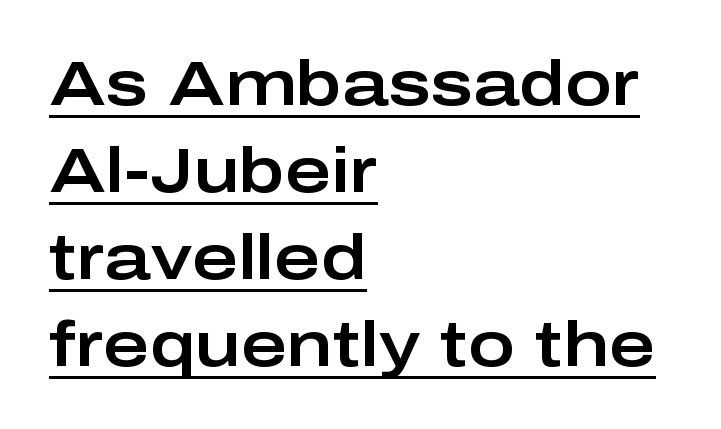
Q: Is the text italic (slanted)? A: No, it is upright.
Q: Is the typeface a serif or a sans-serif typeface? A: Sans-serif.
Q: Is the text underlined? A: Yes.
Q: How is the paragraph aligned? A: Left-aligned.
Q: Is the spacing between letters normal or unusually wide? A: Normal.
Q: Is the spacing between lines tight, normal or loose? A: Normal.
Q: Width (condensed, normal, or wide)? A: Wide.
Q: Stroke contrast? A: Low.
Q: x-height? A: Medium.
Q: Monospaced? A: No.
